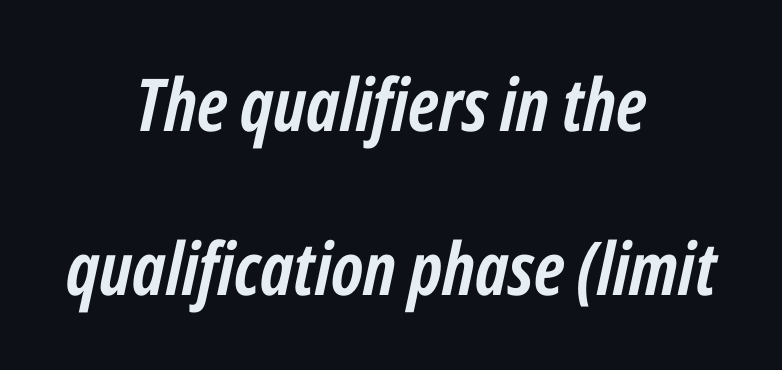
Letters rest on an invisible, unmarked baseline. When letters slant like this, we call the style italic. You could fit nearly another row in the gap between these rows. Spacing verdict: proportional, widths tailored to each character. Students, this is bold: see how much ink each stroke carries. Caption: standard tracking, unaltered.
